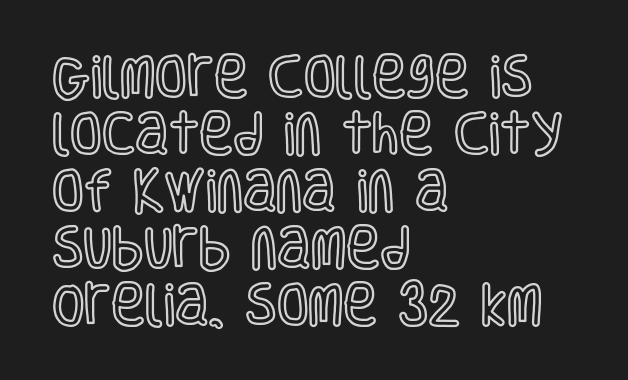
Q: Is the text italic (slanted)? A: No, it is upright.
Q: Is the text underlined? A: No.
Q: How is the paragraph aligned? A: Left-aligned.
Q: Is the spacing between letters normal or unusually wide? A: Normal.
Q: Width (condensed, normal, or wide)? A: Condensed.
Q: x-height? A: Large.
Q: Monospaced? A: No.
